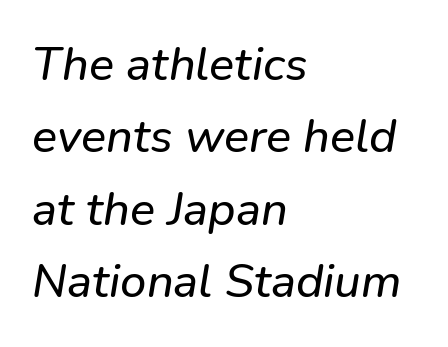
{"italic": "yes", "lean": "right", "slant_degrees": 9, "width": "normal", "stroke_contrast": "low", "x_height": "medium", "monospaced": "no", "underline": "no", "align": "left", "line_spacing": "normal", "line_spacing_ratio": 1.54, "letter_spacing": "normal", "letter_spacing_em": 0.0, "glyph_px": 47}
